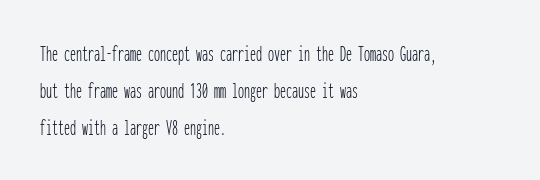
{"italic": "no", "bold": "no", "underline": "no", "align": "left", "line_spacing": "normal", "line_spacing_ratio": 1.54, "letter_spacing": "normal", "letter_spacing_em": 0.0, "glyph_px": 24}
